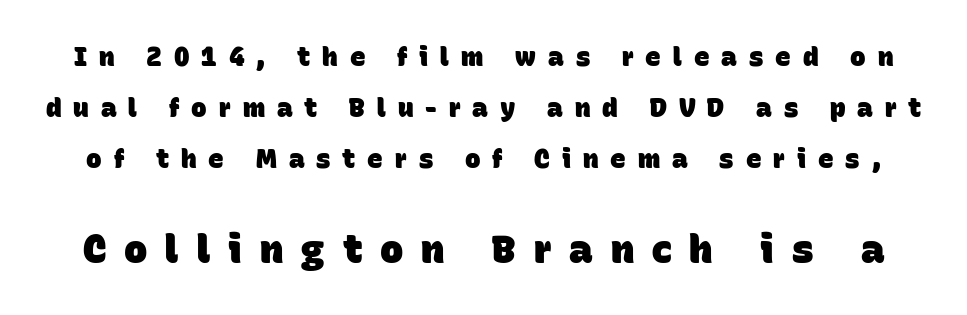
{"serif": "no", "bold": "yes", "weight": "heavy", "width": "normal", "stroke_contrast": "low", "x_height": "large", "monospaced": "no", "underline": "no", "line_spacing": "loose", "line_spacing_ratio": 1.96, "letter_spacing": "wide", "letter_spacing_em": 0.46, "larger_block": "second", "size_ratio": 1.5, "glyph_px": 39}
